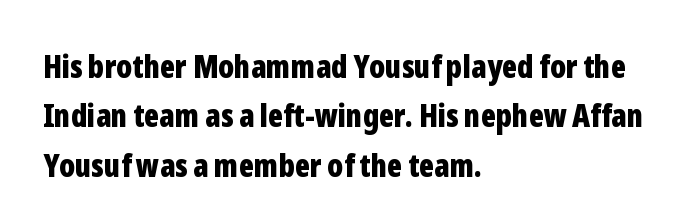
Lines of text with bare space underneath. Caption: standard tracking, unaltered. Compared with an ordinary text face, these strokes are far heavier — a full bold. Are there feet on the stems? There aren't — it's a sans.
